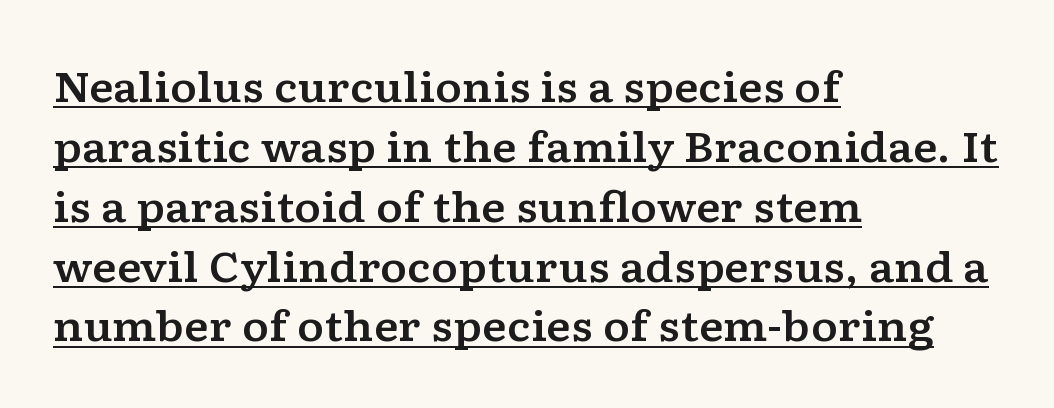
Q: Is the text italic (slanted)? A: No, it is upright.
Q: Is the typeface a serif or a sans-serif typeface? A: Serif.
Q: Is the text underlined? A: Yes.
Q: How is the paragraph aligned? A: Left-aligned.
Q: Is the spacing between letters normal or unusually wide? A: Normal.
Q: Is the spacing between lines tight, normal or loose? A: Normal.
Q: Width (condensed, normal, or wide)? A: Wide.
Q: Stroke contrast? A: Low.
Q: x-height? A: Medium.
Q: Monospaced? A: No.
